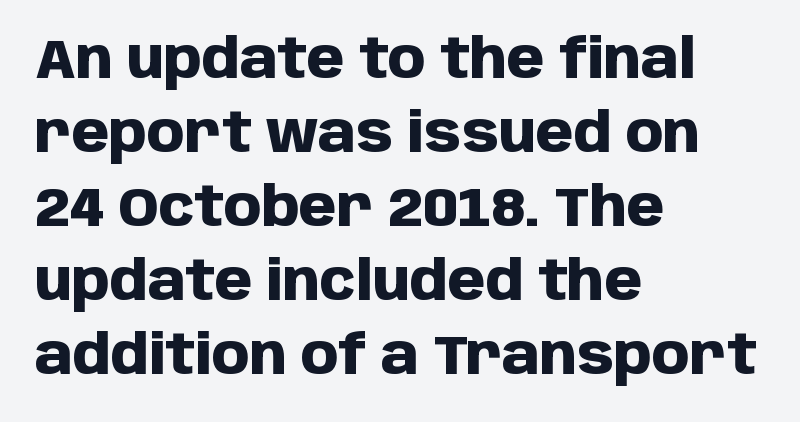
A roman cut, with each character standing at attention. Horizontally, the lines are justified to the leading edge only. Strong, thick strokes mark this as bold type. The block of text has a typical density, with ordinary space between rows. Is the letter spacing exaggerated? No — it looks like the ordinary default.
